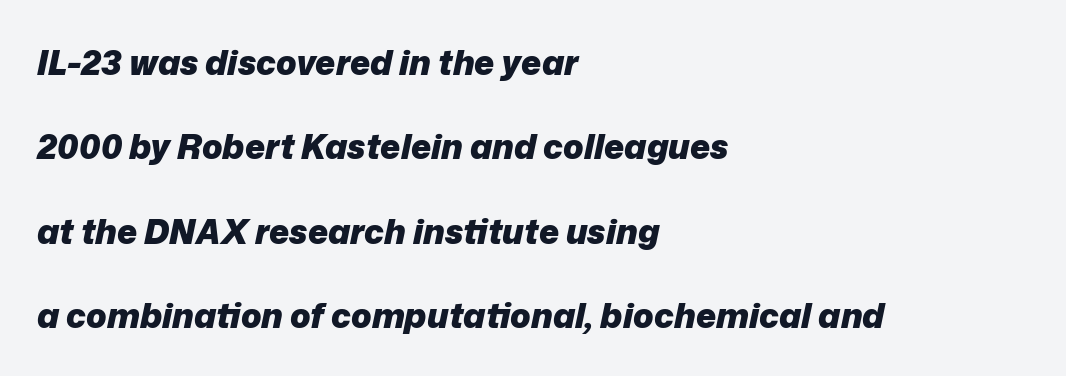
{"italic": "yes", "lean": "right", "slant_degrees": 12, "bold": "yes", "weight": "heavy", "width": "normal", "stroke_contrast": "low", "x_height": "medium", "monospaced": "no", "underline": "no", "align": "left", "line_spacing": "loose", "line_spacing_ratio": 2.48, "letter_spacing": "normal", "letter_spacing_em": 0.0, "glyph_px": 34}
